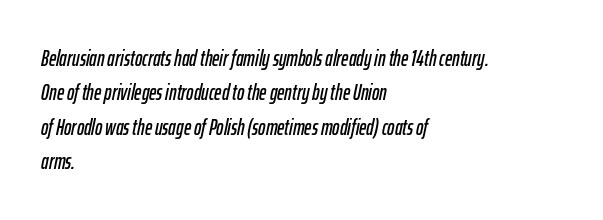
The image shows 22 px text type, italic (leaning right); set left-aligned, normal line spacing (1.56x), normal letter spacing, not underlined.
